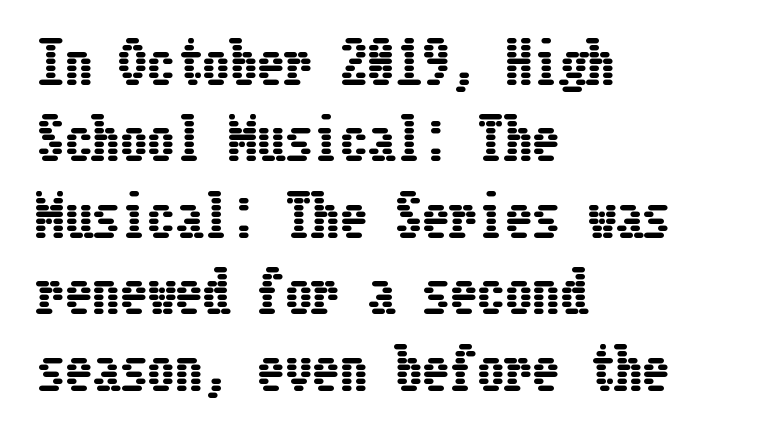
The image shows 55 px condensed type, upright; set left-aligned, normal line spacing (1.39x), normal letter spacing, not underlined; low stroke contrast and a medium x-height.
